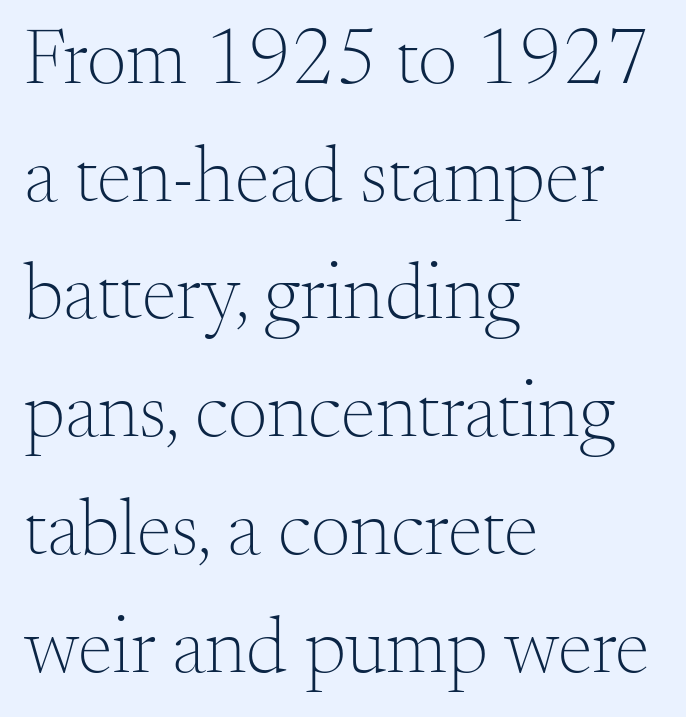
The image shows 79 px light serif type, upright; set left-aligned, normal line spacing (1.49x), normal letter spacing, not underlined; medium stroke contrast and a small x-height.
